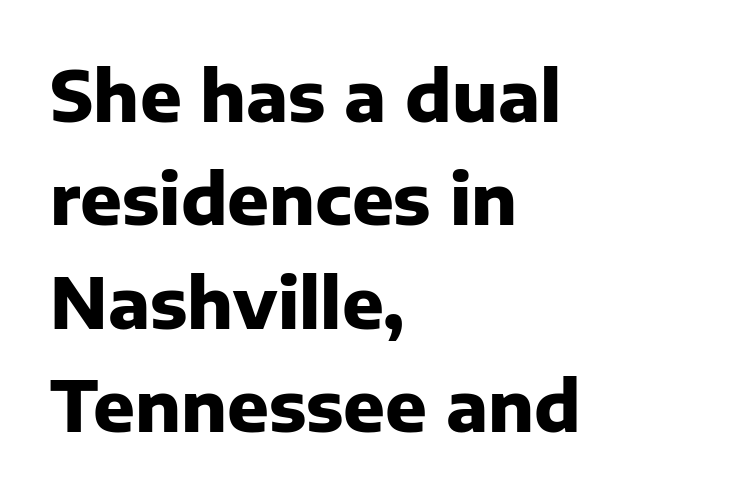
Teacher's note: observe the even left margin — that is flush-left alignment. The glyphs in this specimen are sans serif. How would I describe the line gaps? Plain and ordinary. Does extra space separate the letters? No, they use regular spacing. These words are printed bold, with thick strokes throughout.
